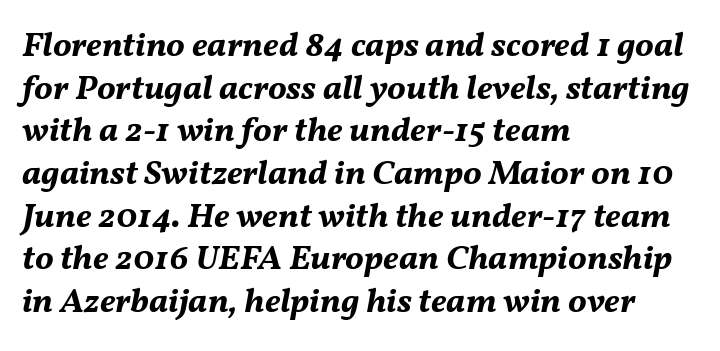
{"italic": "yes", "lean": "right", "slant_degrees": 11, "bold": "yes", "weight": "bold", "width": "normal", "stroke_contrast": "medium", "x_height": "medium", "monospaced": "no", "underline": "no", "align": "left", "line_spacing_ratio": 1.22, "letter_spacing": "normal", "letter_spacing_em": 0.0, "glyph_px": 35}
